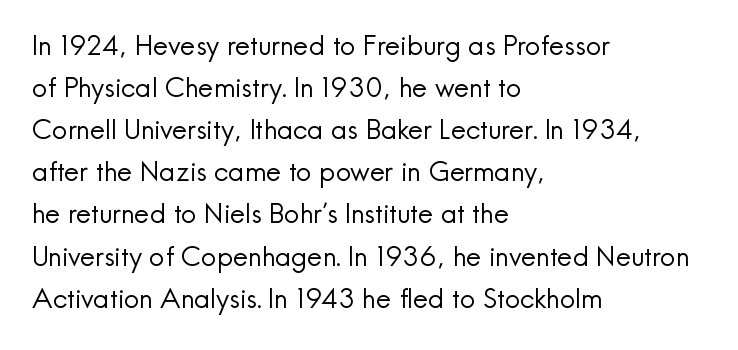
Each new line begins a customary step beneath the previous one. The passage shown is not underscored anywhere. Weight: not bold — regular or lighter. Nope, not italic — everything's standing straight. A classic flush-left, rag-right setting is used for this passage.
